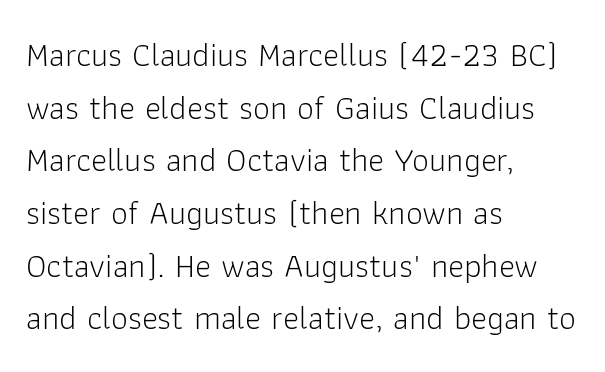
Posture: vertical. Vertical spacing — default. Unbolded letterforms with no extra heft. The paragraph has a hard left edge and a soft right edge. Is this a sans? Yes — the strokes have no serifs. Descenders are the only things crossing below the line.
